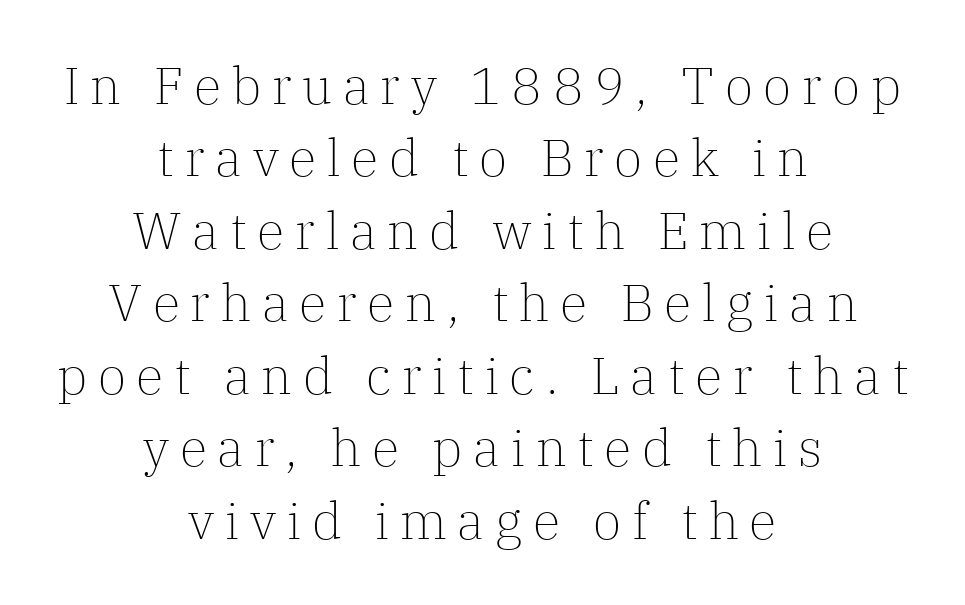
The rendering uses natural spacing where letterforms have individual widths. Successive baselines arrive at the customary interval. Lines of text with bare space underneath. Stems and bowls with no extra thickness — not bold.
